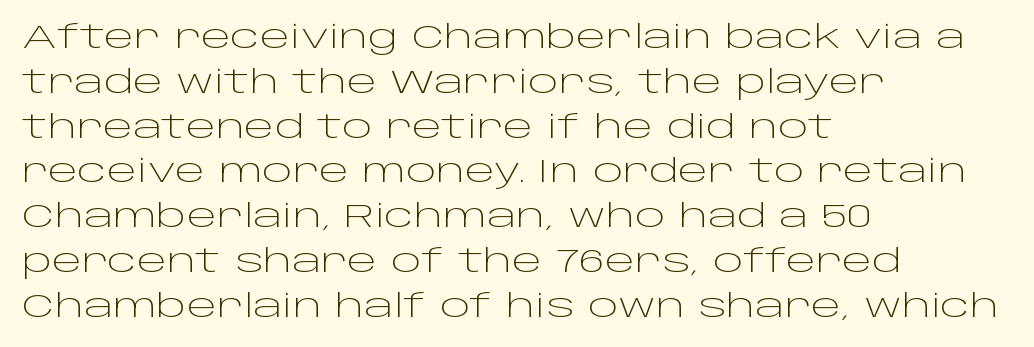
{"serif": "no", "italic": "no", "bold": "no", "weight": "light", "width": "wide", "stroke_contrast": "low", "x_height": "large", "monospaced": "no", "underline": "no", "align": "left", "line_spacing": "normal", "line_spacing_ratio": 1.4, "letter_spacing": "normal", "letter_spacing_em": 0.0, "glyph_px": 32}
